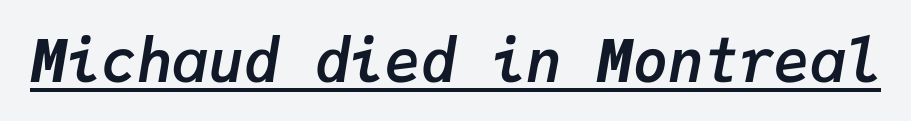
The image shows 59 px semibold type, italic (leaning right), monospaced; set normal letter spacing, underlined; low stroke contrast and a medium x-height.
